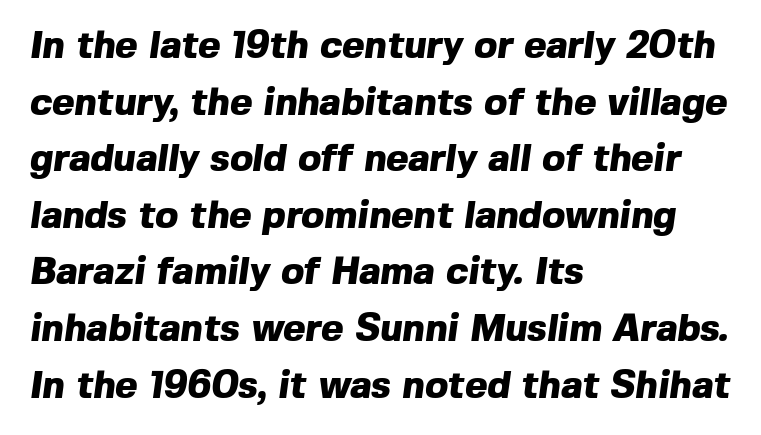
The image shows 38 px heavy sans-serif type; set left-aligned, normal line spacing (1.49x), normal letter spacing, not underlined; a medium x-height.
